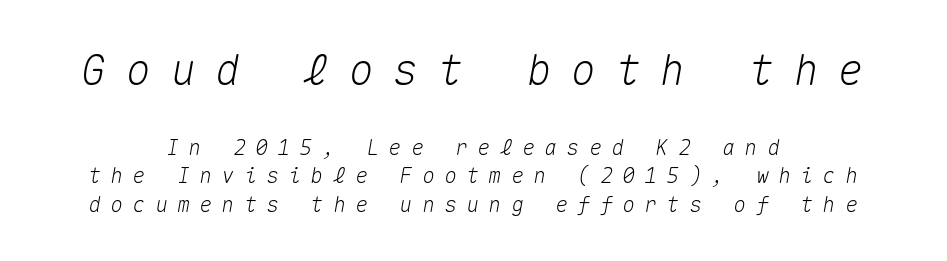
Compared with a flush-left layout, this one balances lines on the center instead. Note: larger setting up top, smaller setting below. Nobody drew a line under any word here. Honestly, the row spacing looks completely unremarkable. Think of a typewriter: that constant character pitch is what you see here. Italic? Definitely — the glyphs are oblique.
